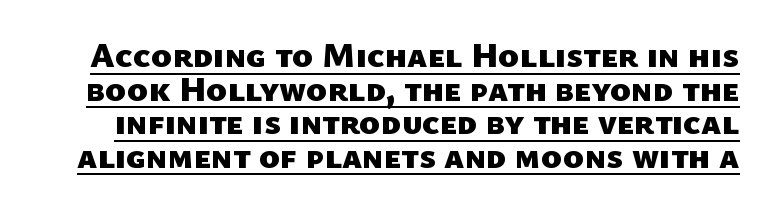
The image shows 35 px heavy sans-serif type; set tight line spacing (0.96x), normal letter spacing, underlined; low stroke contrast and a medium x-height.
